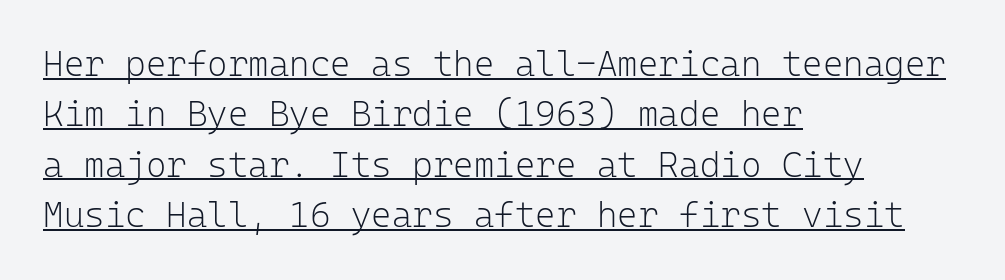
The image shows 35 px light sans-serif type, upright, monospaced; set left-aligned, normal line spacing (1.44x), normal letter spacing, underlined; low stroke contrast and a medium x-height.
